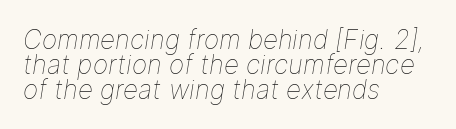
{"italic": "yes", "lean": "right", "slant_degrees": 9, "bold": "no", "underline": "no", "align": "left", "line_spacing": "tight", "line_spacing_ratio": 0.96, "letter_spacing": "normal", "letter_spacing_em": 0.0, "glyph_px": 26}
